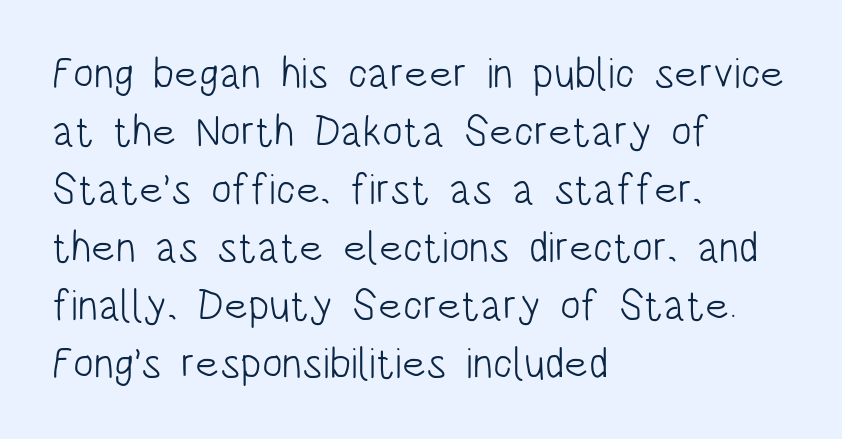
The image shows 43 px light, condensed sans-serif type, upright; set left-aligned, normal line spacing (1.35x), normal letter spacing, not underlined; low stroke contrast and a large x-height.
